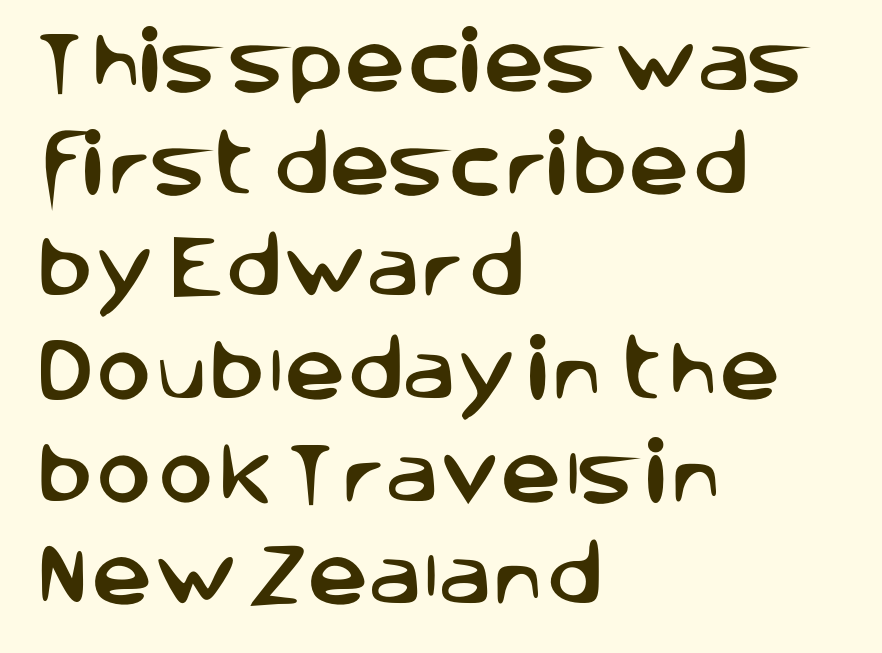
The image shows 68 px sans-serif type, upright; set left-aligned, normal line spacing (1.51x), normal letter spacing, not underlined; low stroke contrast and a large x-height.
